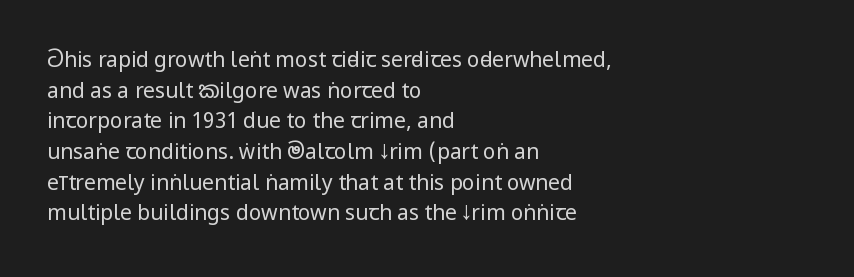
{"italic": "no", "bold": "no", "underline": "no", "align": "left", "line_spacing": "normal", "line_spacing_ratio": 1.46, "letter_spacing": "normal", "letter_spacing_em": 0.0, "glyph_px": 21}
